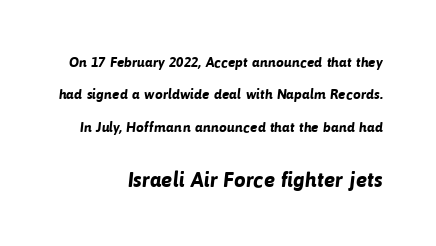
Q: Is the text bold? A: Yes.
Q: Is the text underlined? A: No.
Q: Is the spacing between letters normal or unusually wide? A: Normal.
Q: Is the spacing between lines tight, normal or loose? A: Loose.
Q: Which block of text is set in a larger size, the first (top) or the second (bottom)? A: The second (bottom) one.
